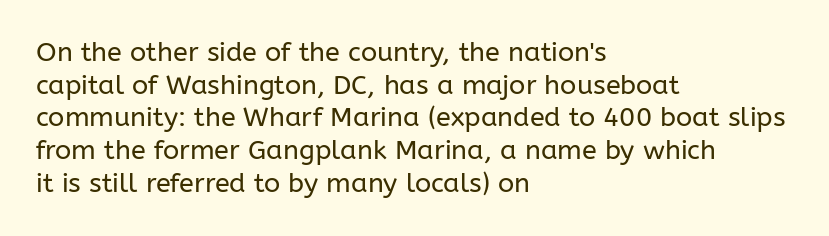
The image shows 27 px text type, upright; set left-aligned, line spacing 1.21x, normal letter spacing, not underlined.
